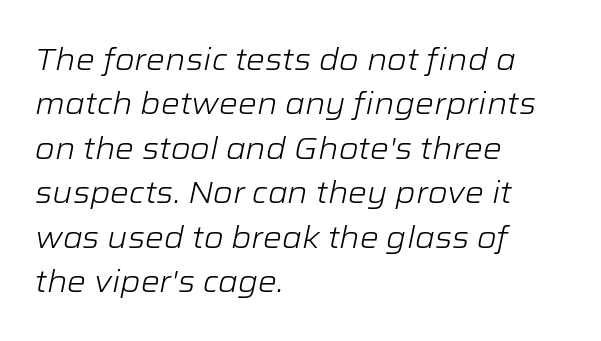
Lines of text with bare space underneath. Horizontally, the lines are justified to the leading edge only. Rows of type keep a routine distance in the vertical direction. These lines are rendered in a variable-pitch font.
